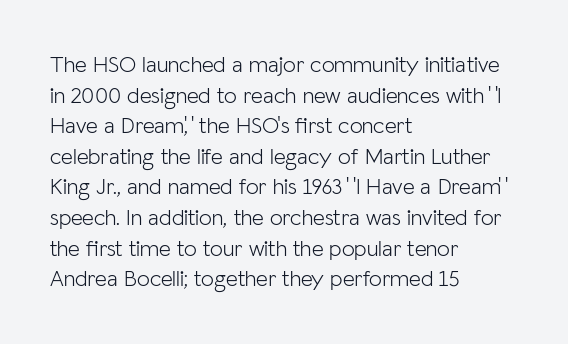
{"italic": "no", "bold": "no", "underline": "no", "align": "left", "line_spacing": "normal", "line_spacing_ratio": 1.33, "letter_spacing": "normal", "letter_spacing_em": 0.0, "glyph_px": 23}
